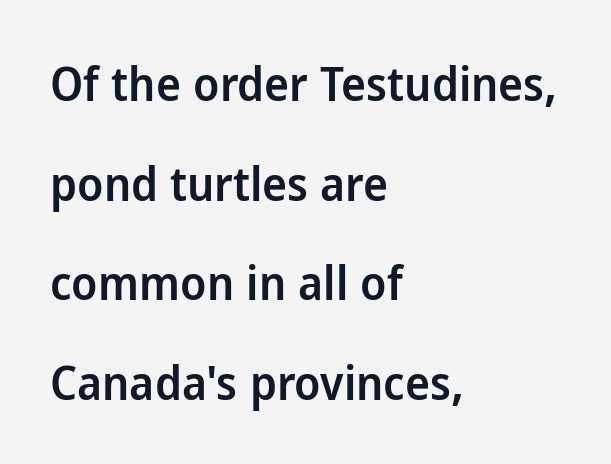
Q: Is the text bold? A: Semi-bold.
Q: Is the text italic (slanted)? A: No, it is upright.
Q: Is the typeface a serif or a sans-serif typeface? A: Sans-serif.
Q: Is the text underlined? A: No.
Q: How is the paragraph aligned? A: Left-aligned.
Q: Is the spacing between letters normal or unusually wide? A: Normal.
Q: Is the spacing between lines tight, normal or loose? A: Loose.
Q: Width (condensed, normal, or wide)? A: Normal.
Q: Stroke contrast? A: Low.
Q: x-height? A: Medium.
Q: Monospaced? A: No.
